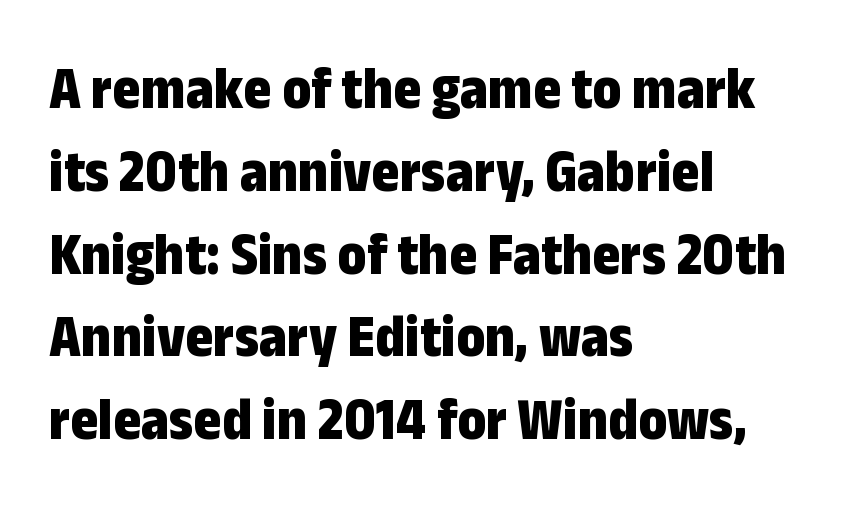
Q: Is the text bold? A: Yes.
Q: Is the text italic (slanted)? A: No, it is upright.
Q: Is the typeface a serif or a sans-serif typeface? A: Sans-serif.
Q: Is the text underlined? A: No.
Q: How is the paragraph aligned? A: Left-aligned.
Q: Is the spacing between letters normal or unusually wide? A: Normal.
Q: Is the spacing between lines tight, normal or loose? A: Normal.
Q: Width (condensed, normal, or wide)? A: Condensed.
Q: Stroke contrast? A: Low.
Q: x-height? A: Medium.
Q: Monospaced? A: No.
